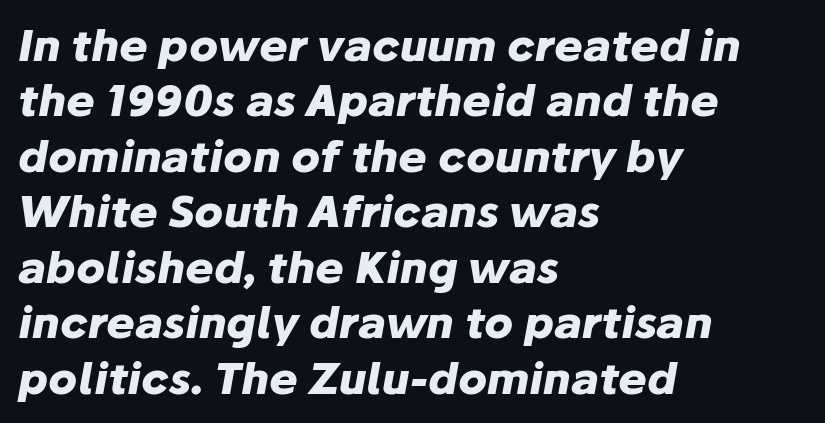
Q: Is the text bold? A: Yes.
Q: Is the text italic (slanted)? A: Yes, it leans right by about 10 degrees.
Q: Is the text underlined? A: No.
Q: How is the paragraph aligned? A: Left-aligned.
Q: Is the spacing between letters normal or unusually wide? A: Normal.
Q: Is the spacing between lines tight, normal or loose? A: Normal.
Q: Width (condensed, normal, or wide)? A: Normal.
Q: Stroke contrast? A: Low.
Q: x-height? A: Medium.
Q: Monospaced? A: No.
